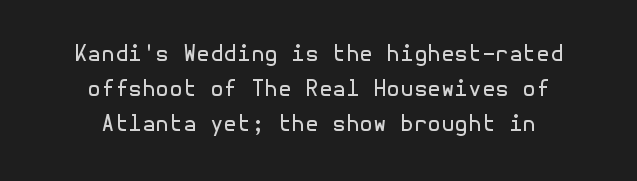
The image shows 22 px text type, upright; set centered, normal line spacing (1.6x), normal letter spacing, not underlined.
